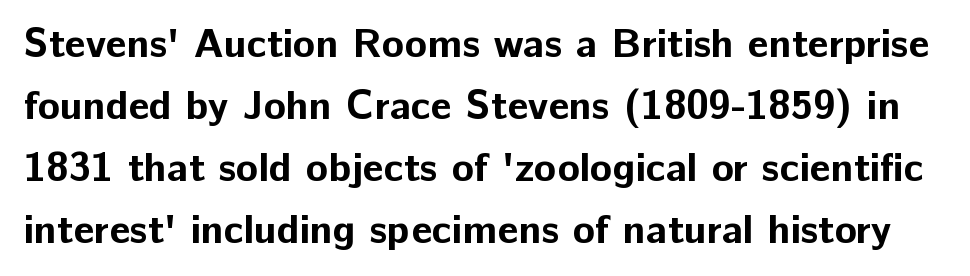
Q: Is the text bold? A: Yes.
Q: Is the text italic (slanted)? A: No, it is upright.
Q: Is the typeface a serif or a sans-serif typeface? A: Sans-serif.
Q: Is the text underlined? A: No.
Q: Is the spacing between letters normal or unusually wide? A: Normal.
Q: Is the spacing between lines tight, normal or loose? A: Normal.
Q: Width (condensed, normal, or wide)? A: Normal.
Q: Stroke contrast? A: Low.
Q: x-height? A: Medium.
Q: Monospaced? A: No.
